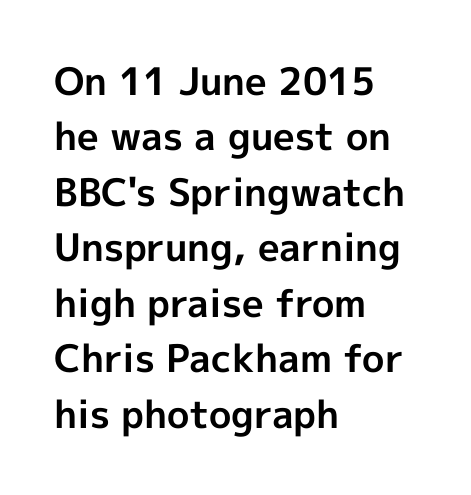
This sample keeps an unexceptional amount of space between lines. Unmarked baselines from the first word to the last. The letters carry no serifs — their stems end cleanly without finishing strokes. What stands out about the letter spacing? Nothing — it is the standard amount. Each line starts at the same left margin while the right side varies.
